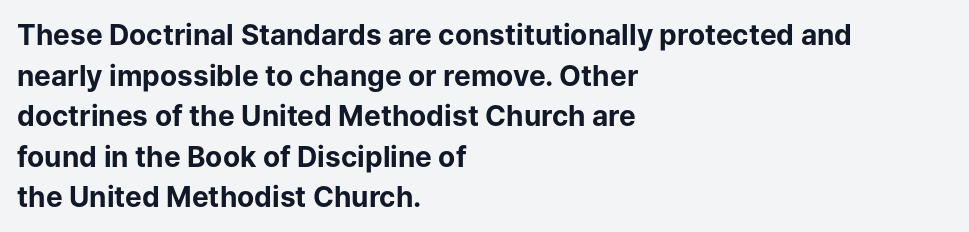
Q: Is the text bold? A: Yes.
Q: Is the text italic (slanted)? A: No, it is upright.
Q: Is the typeface a serif or a sans-serif typeface? A: Sans-serif.
Q: Is the text underlined? A: No.
Q: How is the paragraph aligned? A: Left-aligned.
Q: Is the spacing between letters normal or unusually wide? A: Normal.
Q: Is the spacing between lines tight, normal or loose? A: Normal.
Q: Width (condensed, normal, or wide)? A: Normal.
Q: Stroke contrast? A: Low.
Q: x-height? A: Medium.
Q: Monospaced? A: No.
